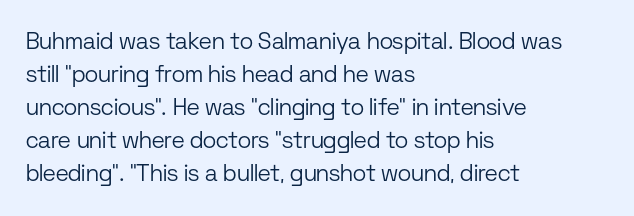
The image shows 23 px text type, upright; set left-aligned, normal line spacing (1.44x), normal letter spacing, not underlined.
